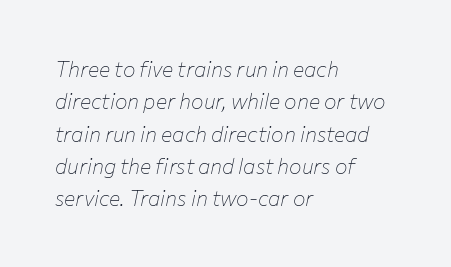
The image shows 21 px text type, italic (leaning right); set left-aligned, normal line spacing (1.54x), normal letter spacing, not underlined.
